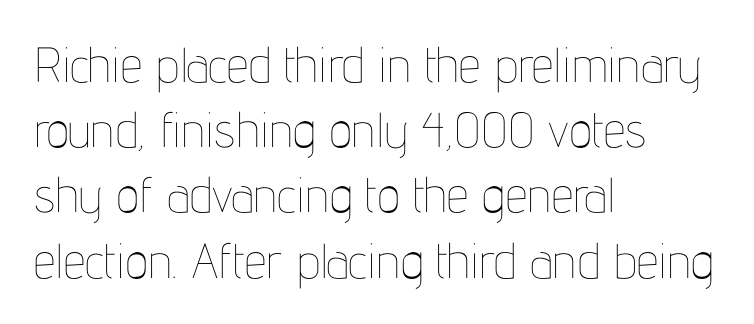
Q: Is the text bold? A: No.
Q: Is the text italic (slanted)? A: No, it is upright.
Q: Is the text underlined? A: No.
Q: How is the paragraph aligned? A: Left-aligned.
Q: Is the spacing between letters normal or unusually wide? A: Normal.
Q: Is the spacing between lines tight, normal or loose? A: Normal.
Q: Width (condensed, normal, or wide)? A: Condensed.
Q: Stroke contrast? A: Low.
Q: x-height? A: Medium.
Q: Monospaced? A: No.
